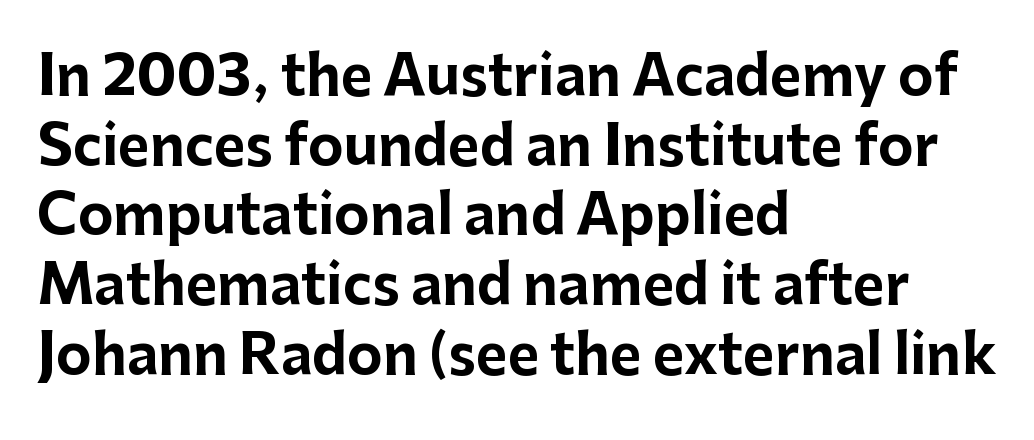
Q: Is the text bold? A: Yes.
Q: Is the text italic (slanted)? A: No, it is upright.
Q: Is the typeface a serif or a sans-serif typeface? A: Sans-serif.
Q: Is the text underlined? A: No.
Q: How is the paragraph aligned? A: Left-aligned.
Q: Is the spacing between letters normal or unusually wide? A: Normal.
Q: Is the spacing between lines tight, normal or loose? A: Normal.
Q: Width (condensed, normal, or wide)? A: Normal.
Q: Stroke contrast? A: Low.
Q: x-height? A: Medium.
Q: Monospaced? A: No.
